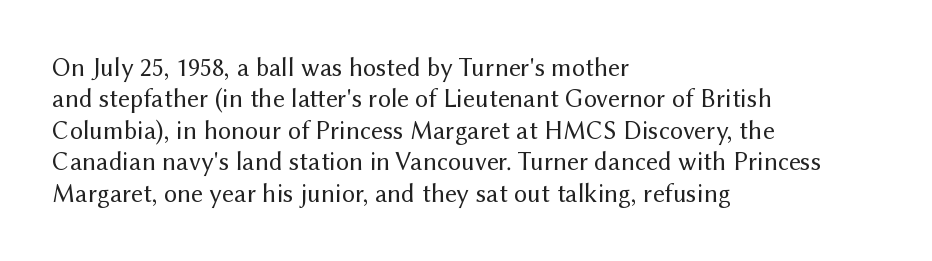
{"italic": "no", "bold": "no", "underline": "no", "align": "left", "line_spacing_ratio": 1.21, "letter_spacing": "normal", "letter_spacing_em": 0.0, "glyph_px": 26}
